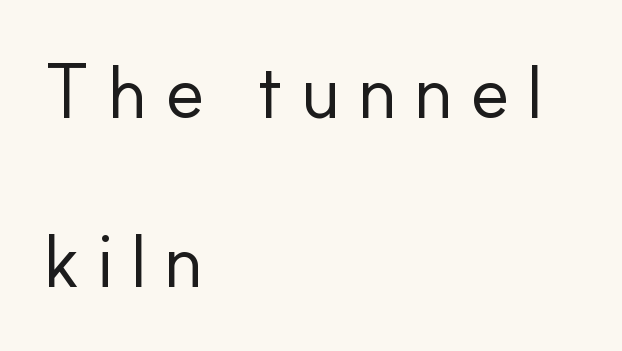
Loose tracking; the words dissolve into strings of separated letters. Each row of text sits above clean, open space. The lines are quadded left. Weight: in the light-to-regular range.
